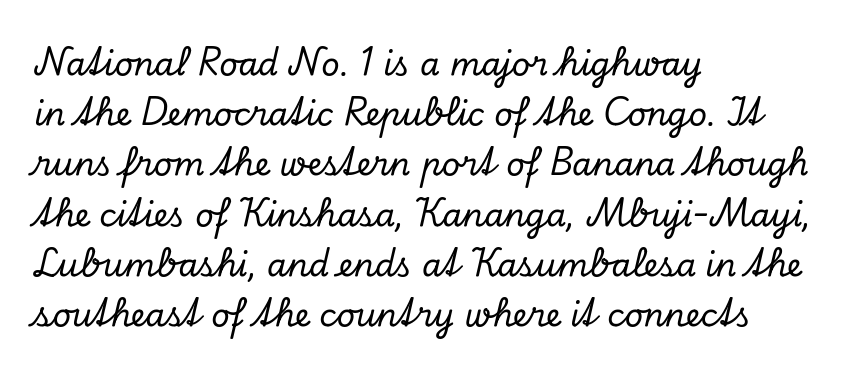
Q: Is the text italic (slanted)? A: Yes, it leans right by about 13 degrees.
Q: Is the typeface a serif or a sans-serif typeface? A: Serif.
Q: Is the text underlined? A: No.
Q: How is the paragraph aligned? A: Left-aligned.
Q: Is the spacing between letters normal or unusually wide? A: Normal.
Q: Is the spacing between lines tight, normal or loose? A: Normal.
Q: Width (condensed, normal, or wide)? A: Normal.
Q: Stroke contrast? A: Low.
Q: x-height? A: Small.
Q: Monospaced? A: No.
